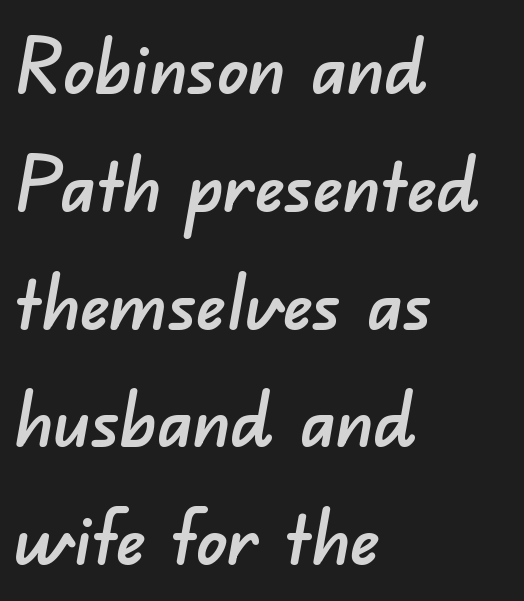
The image shows 76 px sans-serif type; set left-aligned, normal line spacing (1.55x), normal letter spacing, not underlined; low stroke contrast and a small x-height.
